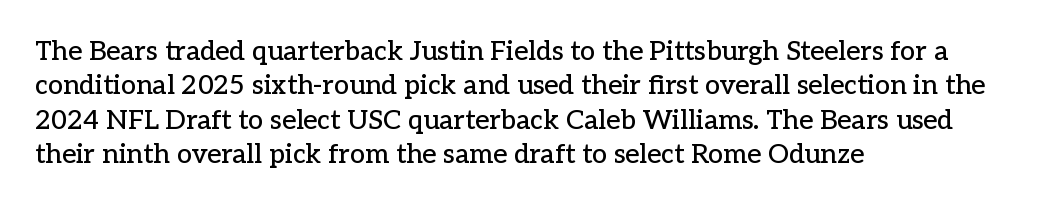
The image shows 27 px text type, upright; set left-aligned, normal line spacing (1.27x), normal letter spacing, not underlined.
